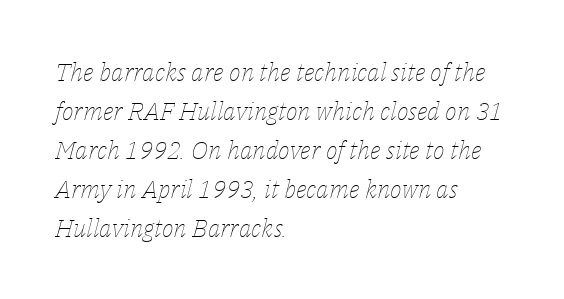
The image shows 25 px text type, italic (leaning right); set left-aligned, normal line spacing (1.56x), normal letter spacing, not underlined.
